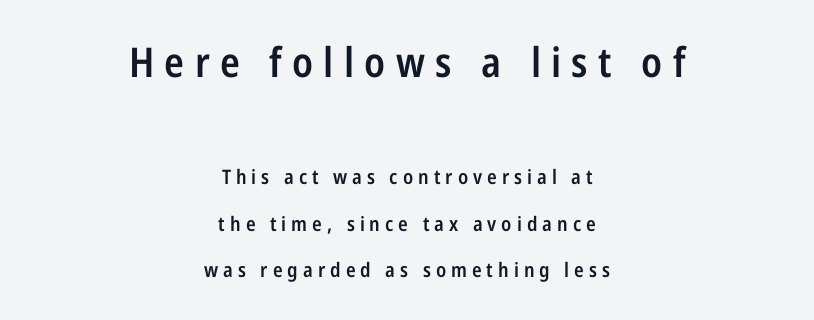
Q: Is the text bold? A: Semi-bold.
Q: Is the text italic (slanted)? A: No, it is upright.
Q: Is the typeface a serif or a sans-serif typeface? A: Sans-serif.
Q: Is the text underlined? A: No.
Q: How is the paragraph aligned? A: Centered.
Q: Is the spacing between letters normal or unusually wide? A: Unusually wide.
Q: Is the spacing between lines tight, normal or loose? A: Loose.
Q: Which block of text is set in a larger size, the first (top) or the second (bottom)? A: The first (top) one.
Q: Width (condensed, normal, or wide)? A: Condensed.
Q: Stroke contrast? A: Low.
Q: x-height? A: Medium.
Q: Monospaced? A: No.
